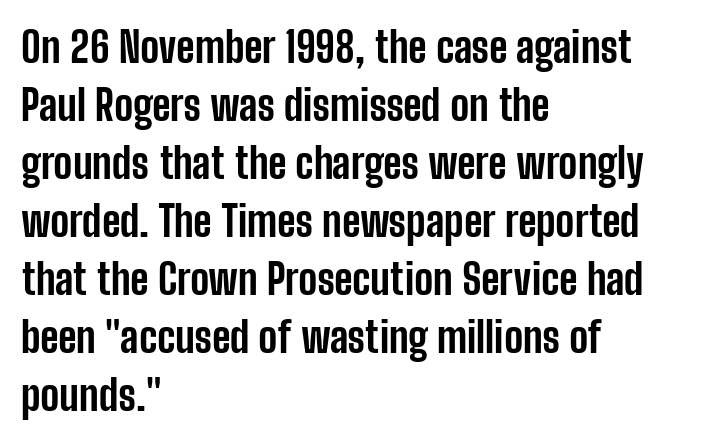
{"serif": "no", "italic": "no", "bold": "yes", "weight": "bold", "width": "condensed", "stroke_contrast": "low", "x_height": "medium", "monospaced": "no", "underline": "no", "align": "left", "line_spacing": "normal", "line_spacing_ratio": 1.38, "letter_spacing": "normal", "letter_spacing_em": 0.0, "glyph_px": 42}
